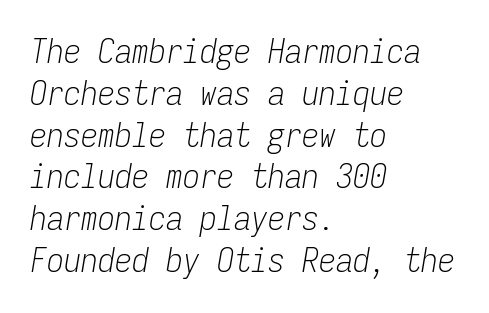
The image shows 34 px light, condensed type, italic (leaning right), monospaced; set left-aligned, line spacing 1.23x, normal letter spacing, not underlined; low stroke contrast and a medium x-height.
